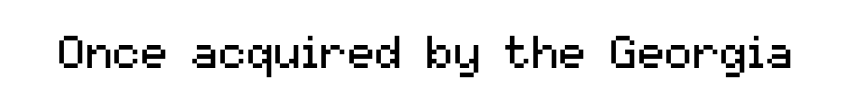
Q: Is the text bold? A: No.
Q: Is the text italic (slanted)? A: No, it is upright.
Q: Is the typeface a serif or a sans-serif typeface? A: Sans-serif.
Q: Is the text underlined? A: No.
Q: Is the spacing between letters normal or unusually wide? A: Normal.
Q: Width (condensed, normal, or wide)? A: Normal.
Q: Stroke contrast? A: Medium.
Q: x-height? A: Medium.
Q: Monospaced? A: No.
